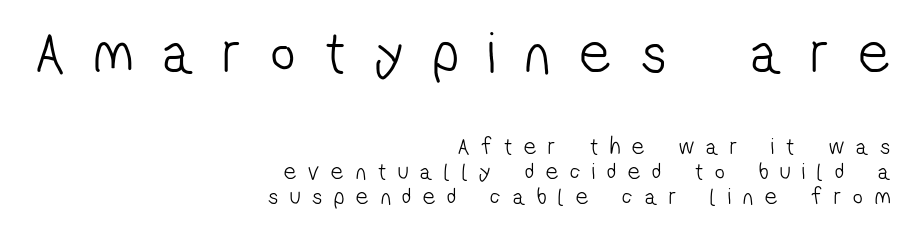
On a weight scale, this lands at 450 or below. No word sits above an underline. Horizontal bands of white between lines are thin slivers. Here the glyphs are tracked loosely, breaking word shapes into spaced letters. The letters advance in unequal steps, a hallmark of proportional type. In terms of letterform style, serifs are entirely absent.
